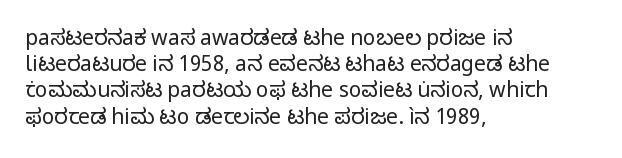
Does extra space separate the letters? No, they use regular spacing. Layout note: lines flush left. The area under the type is left untouched. This reads as an unemphasized weight, regular at the heaviest. This is roman type, the default non-slanted kind. Vertical spacing — default.
